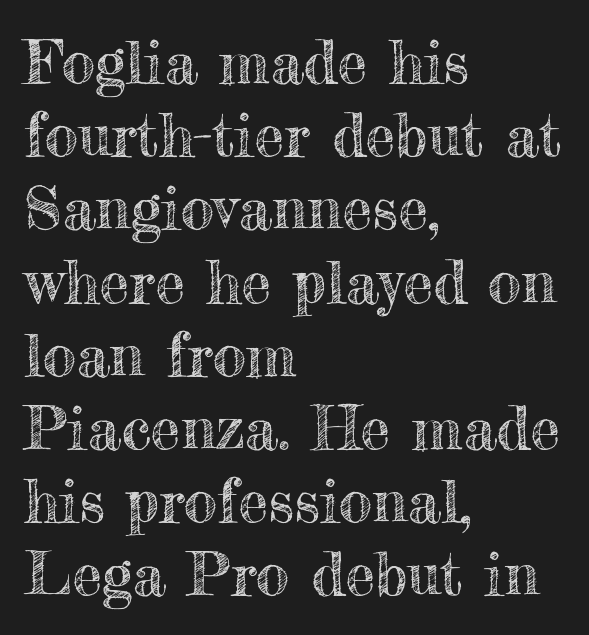
The image shows 60 px text type, upright; set left-aligned, line spacing 1.22x, normal letter spacing, not underlined; a small x-height.
